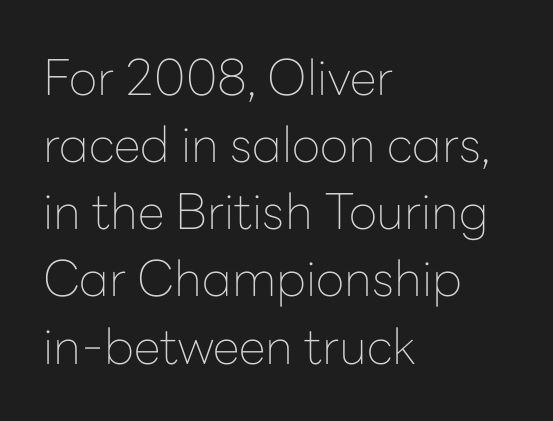
The image shows 49 px thin sans-serif type, upright; set left-aligned, normal line spacing (1.37x), normal letter spacing, not underlined; low stroke contrast and a medium x-height.
